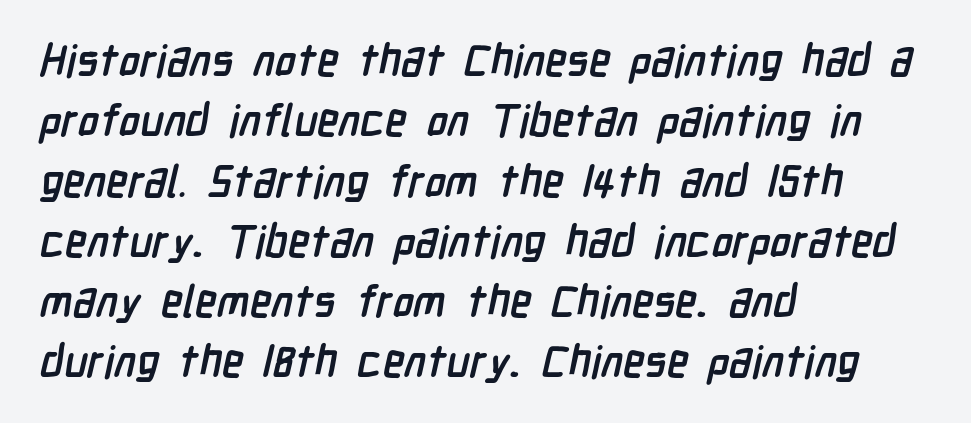
Q: Is the text bold? A: Yes.
Q: Is the typeface a serif or a sans-serif typeface? A: Sans-serif.
Q: Is the text underlined? A: No.
Q: How is the paragraph aligned? A: Left-aligned.
Q: Is the spacing between letters normal or unusually wide? A: Normal.
Q: Is the spacing between lines tight, normal or loose? A: Normal.
Q: Width (condensed, normal, or wide)? A: Condensed.
Q: Stroke contrast? A: Low.
Q: x-height? A: Medium.
Q: Monospaced? A: No.
